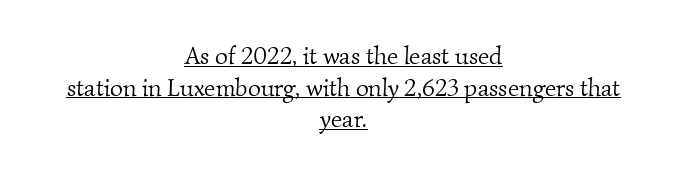
The image shows 25 px text type; set centered, normal line spacing (1.27x), normal letter spacing, underlined.
